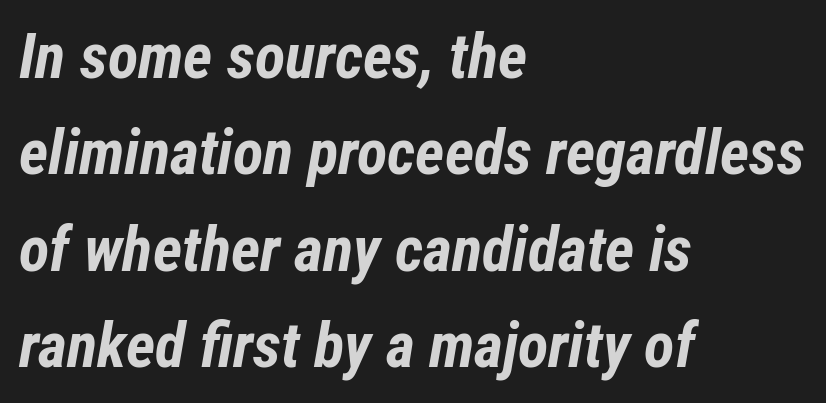
Typeset ragged right — the left edge is the straight one. Looking at the ascenders, they clearly lean. The passage shown is typed in a proportional face where columns would drift. The strokes are fattened all the way to bold.
